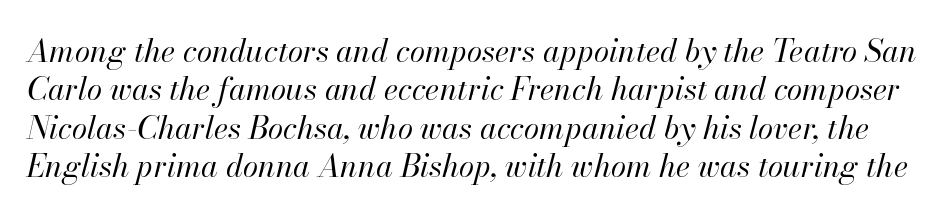
{"italic": "yes", "lean": "right", "slant_degrees": 13, "bold": "no", "weight": "regular", "width": "normal", "stroke_contrast": "high", "x_height": "small", "monospaced": "no", "underline": "no", "line_spacing_ratio": 1.24, "letter_spacing": "normal", "letter_spacing_em": 0.0, "glyph_px": 31}
